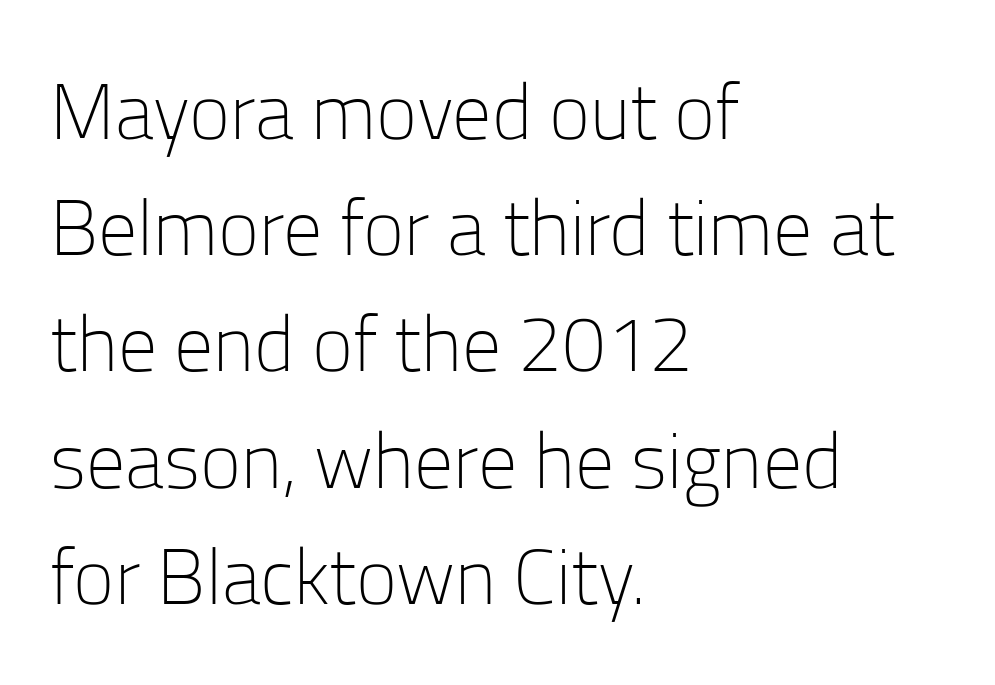
The image shows 78 px light sans-serif type, upright; set left-aligned, normal line spacing (1.49x), normal letter spacing, not underlined; low stroke contrast and a medium x-height.
